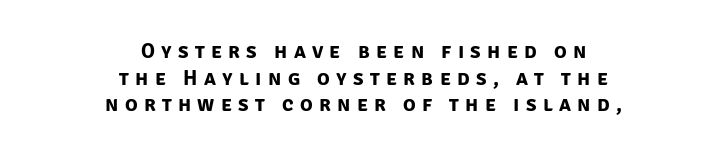
The image shows 21 px bold type; set centered, normal line spacing (1.27x), unusually wide letter spacing (+0.3 em), not underlined.
